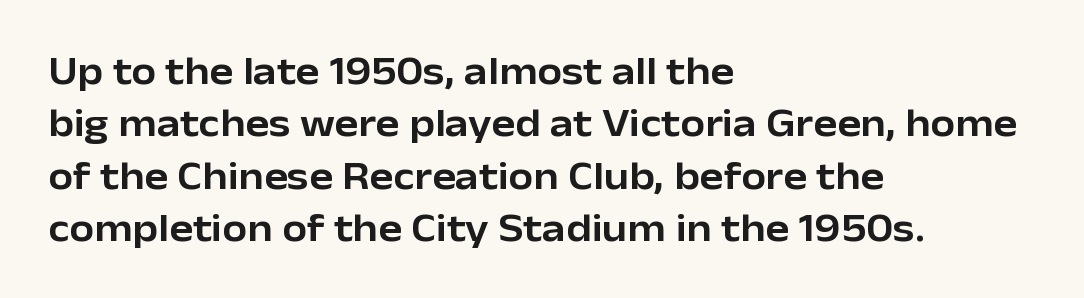
In terms of leading, this rendering sits right in the middle. Students, note that the glyphs here touch the page at normal intervals. Decoration check: the copy has no underline. The characters display no serif detailing; their extremities are plain.
